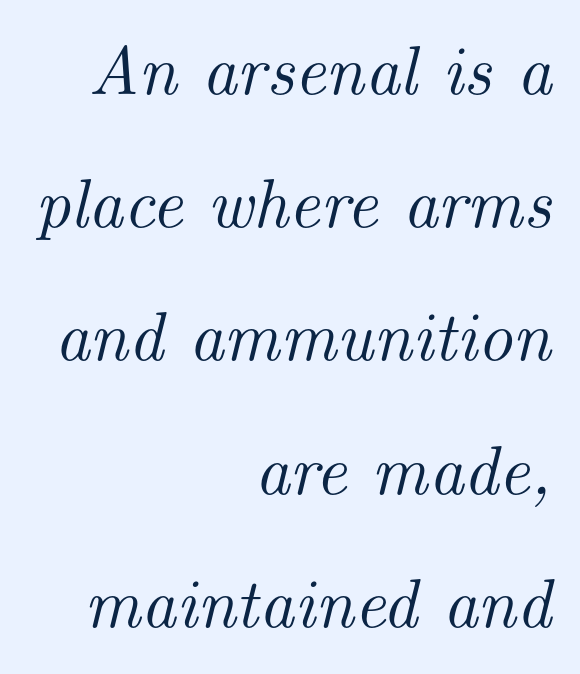
Q: Is the text italic (slanted)? A: Yes, it leans right by about 14 degrees.
Q: Is the typeface a serif or a sans-serif typeface? A: Serif.
Q: Is the text underlined? A: No.
Q: How is the paragraph aligned? A: Right-aligned.
Q: Is the spacing between letters normal or unusually wide? A: Normal.
Q: Is the spacing between lines tight, normal or loose? A: Loose.
Q: Width (condensed, normal, or wide)? A: Normal.
Q: Stroke contrast? A: Medium.
Q: x-height? A: Small.
Q: Monospaced? A: No.
